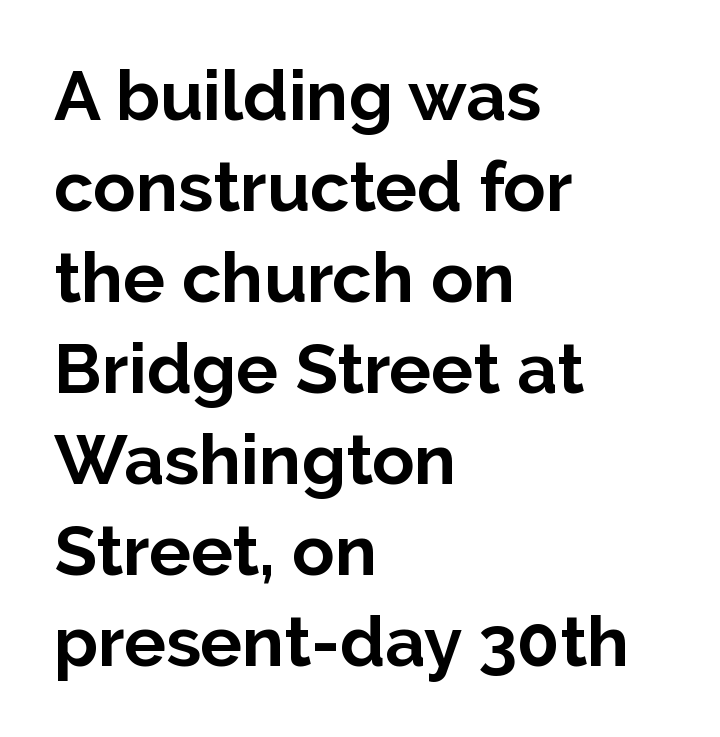
Q: Is the text bold? A: Yes.
Q: Is the text italic (slanted)? A: No, it is upright.
Q: Is the typeface a serif or a sans-serif typeface? A: Sans-serif.
Q: Is the text underlined? A: No.
Q: How is the paragraph aligned? A: Left-aligned.
Q: Is the spacing between letters normal or unusually wide? A: Normal.
Q: Is the spacing between lines tight, normal or loose? A: Normal.
Q: Width (condensed, normal, or wide)? A: Normal.
Q: Stroke contrast? A: Low.
Q: x-height? A: Medium.
Q: Monospaced? A: No.
